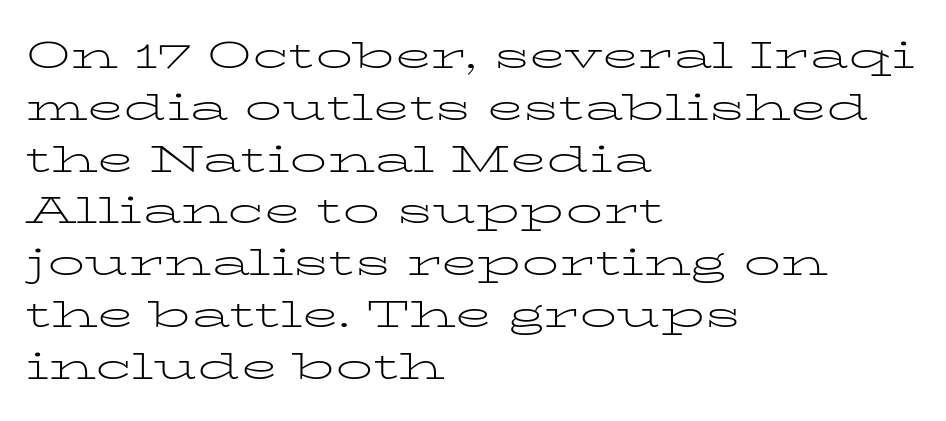
{"serif": "yes", "italic": "no", "bold": "no", "weight": "light", "width": "wide", "stroke_contrast": "low", "x_height": "medium", "monospaced": "no", "underline": "no", "align": "left", "line_spacing": "normal", "line_spacing_ratio": 1.4, "letter_spacing": "normal", "letter_spacing_em": 0.0, "glyph_px": 37}
